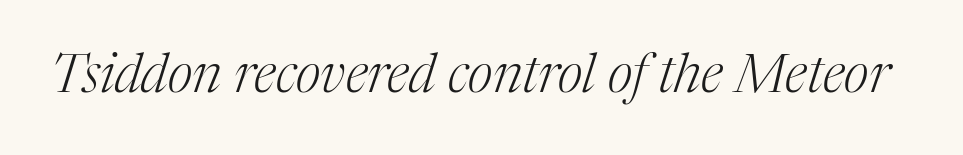
It's the slanting kind of type. This sample uses plain, unmodified letter spacing. Typographically, this falls in the serif category. Type without underlining.
